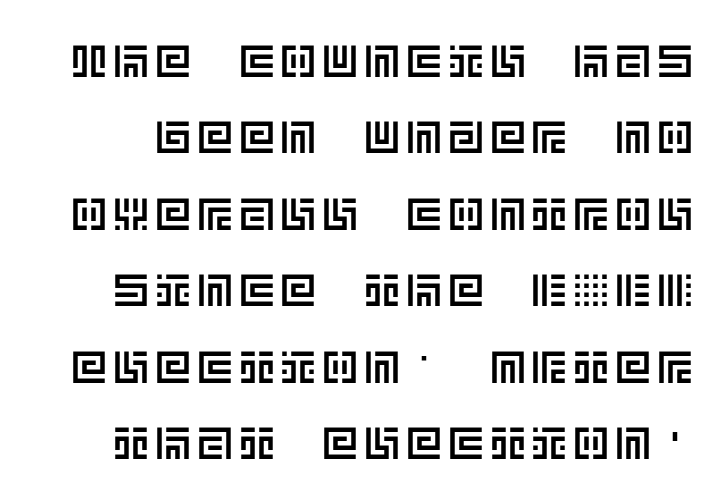
Q: Is the text italic (slanted)? A: No, it is upright.
Q: Is the text underlined? A: No.
Q: Is the spacing between lines tight, normal or loose? A: Normal.
Q: Width (condensed, normal, or wide)? A: Normal.
Q: x-height? A: Large.
